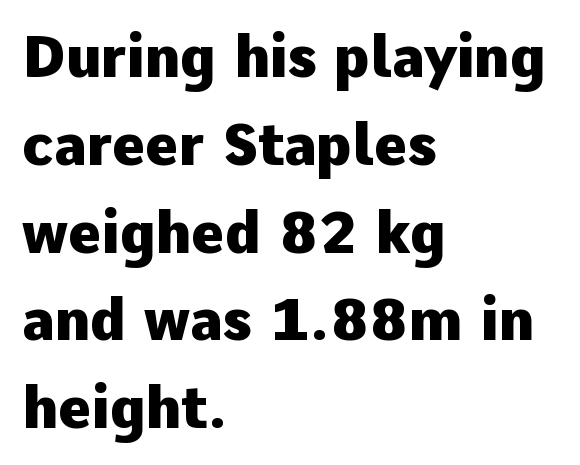
{"serif": "no", "italic": "no", "bold": "yes", "weight": "heavy", "width": "normal", "stroke_contrast": "low", "x_height": "medium", "monospaced": "no", "underline": "no", "align": "left", "line_spacing": "normal", "line_spacing_ratio": 1.54, "letter_spacing": "normal", "letter_spacing_em": 0.0, "glyph_px": 57}
